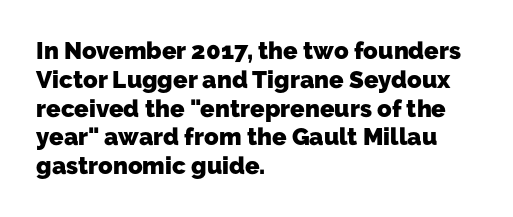
Q: Is the text bold? A: Yes.
Q: Is the text underlined? A: No.
Q: How is the paragraph aligned? A: Left-aligned.
Q: Is the spacing between letters normal or unusually wide? A: Normal.
